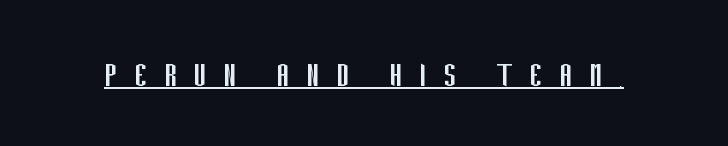
The image shows 39 px regular-weight, condensed sans-serif type, upright; set unusually wide letter spacing (+0.42 em), underlined; low stroke contrast and a large x-height.
